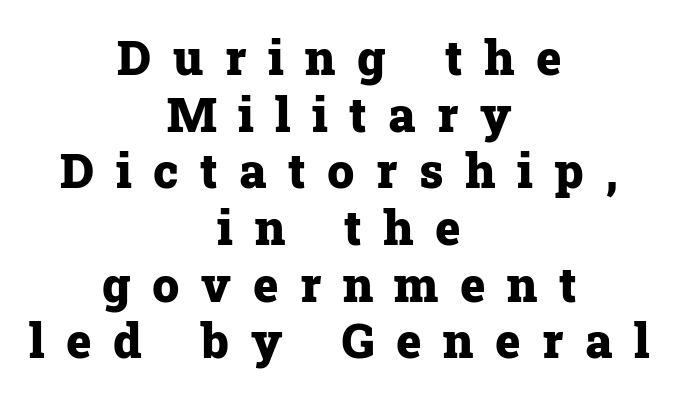
{"serif": "yes", "italic": "no", "bold": "yes", "weight": "heavy", "width": "normal", "stroke_contrast": "low", "x_height": "medium", "monospaced": "no", "underline": "no", "align": "center", "line_spacing_ratio": 1.18, "letter_spacing": "wide", "letter_spacing_em": 0.45, "glyph_px": 48}
